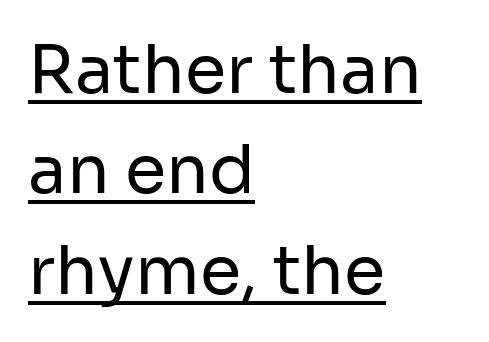
Q: Is the text bold? A: No.
Q: Is the text italic (slanted)? A: No, it is upright.
Q: Is the typeface a serif or a sans-serif typeface? A: Sans-serif.
Q: Is the text underlined? A: Yes.
Q: How is the paragraph aligned? A: Left-aligned.
Q: Is the spacing between letters normal or unusually wide? A: Normal.
Q: Is the spacing between lines tight, normal or loose? A: Normal.
Q: Width (condensed, normal, or wide)? A: Normal.
Q: Stroke contrast? A: Low.
Q: x-height? A: Medium.
Q: Monospaced? A: No.
